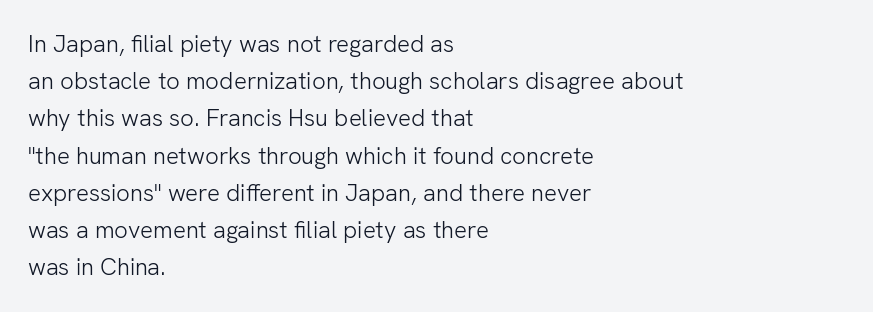
Ordinary non-slanted type is in use. This sample uses plain, unmodified letter spacing. Has an underline been added? It has not. The designer left line spacing at the default. The cut favours lightness, reaching ordinary text weight at its darkest. Layout note: lines flush left.
